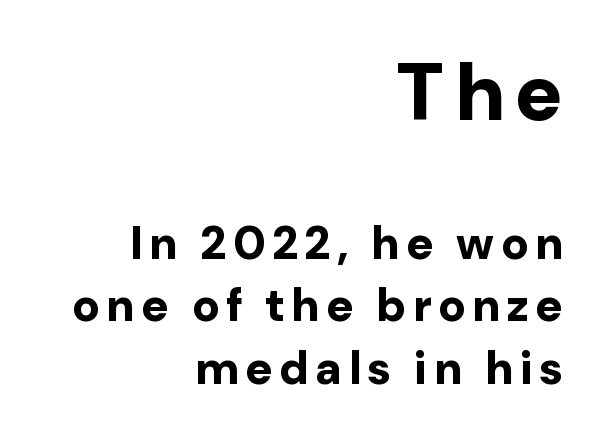
Q: Is the text bold? A: Yes.
Q: Is the text italic (slanted)? A: No, it is upright.
Q: Is the typeface a serif or a sans-serif typeface? A: Sans-serif.
Q: Is the text underlined? A: No.
Q: How is the paragraph aligned? A: Right-aligned.
Q: Is the spacing between lines tight, normal or loose? A: Normal.
Q: Which block of text is set in a larger size, the first (top) or the second (bottom)? A: The first (top) one.
Q: Width (condensed, normal, or wide)? A: Normal.
Q: Stroke contrast? A: Low.
Q: x-height? A: Medium.
Q: Monospaced? A: No.
